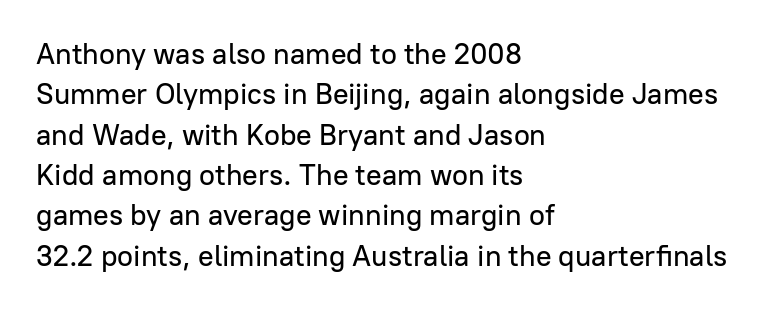
The image shows 29 px sans-serif type, upright; set left-aligned, normal line spacing (1.39x), normal letter spacing, not underlined; low stroke contrast and a medium x-height.
